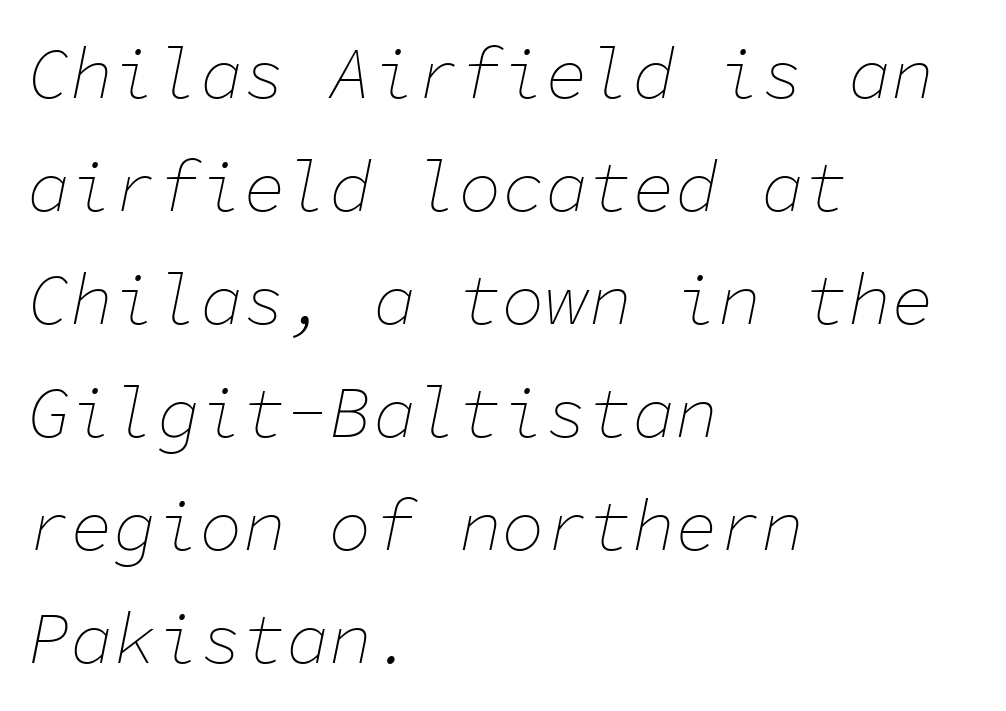
Has an underline been added? It has not. The type is set solid horizontally, with unmodified tracking. Each letter, wide or thin by design, is forced into the same width here. The setting favours the left margin, as ordinary paragraphs usually do. An italicized treatment has been applied to the whole sample.
